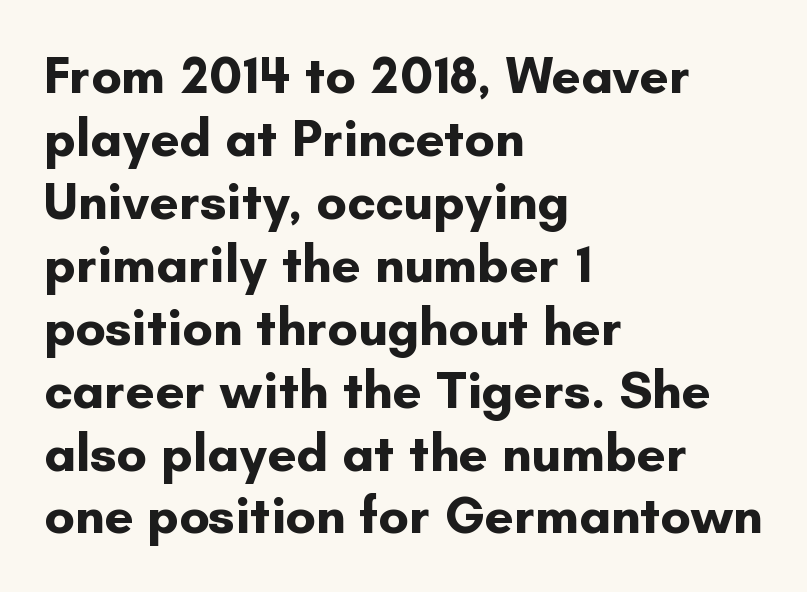
Q: Is the text bold? A: Yes.
Q: Is the text italic (slanted)? A: No, it is upright.
Q: Is the typeface a serif or a sans-serif typeface? A: Sans-serif.
Q: Is the text underlined? A: No.
Q: How is the paragraph aligned? A: Left-aligned.
Q: Is the spacing between letters normal or unusually wide? A: Normal.
Q: Width (condensed, normal, or wide)? A: Normal.
Q: Stroke contrast? A: Low.
Q: x-height? A: Small.
Q: Monospaced? A: No.
